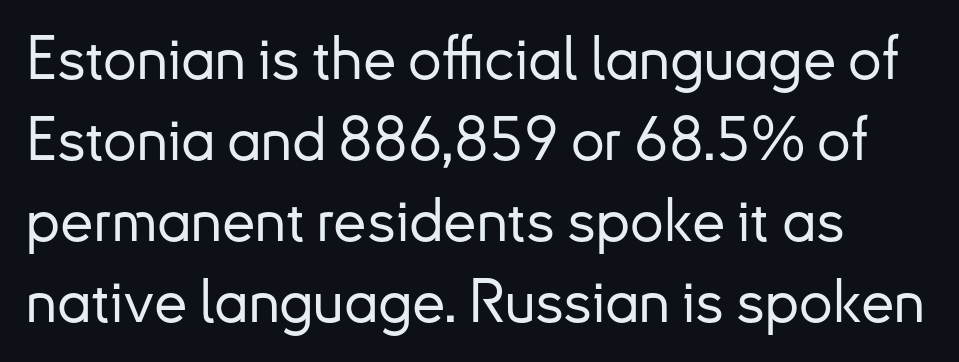
Q: Is the text italic (slanted)? A: No, it is upright.
Q: Is the typeface a serif or a sans-serif typeface? A: Sans-serif.
Q: Is the text underlined? A: No.
Q: Is the spacing between letters normal or unusually wide? A: Normal.
Q: Is the spacing between lines tight, normal or loose? A: Normal.
Q: Width (condensed, normal, or wide)? A: Normal.
Q: Stroke contrast? A: Low.
Q: x-height? A: Small.
Q: Monospaced? A: No.
